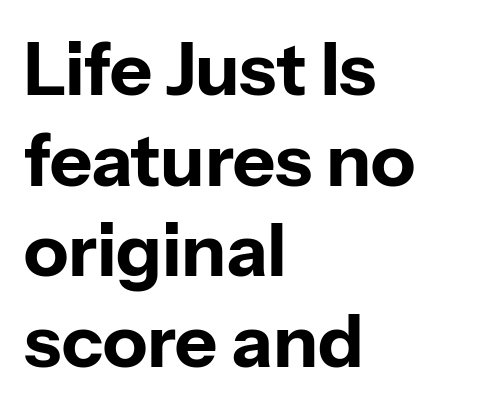
{"serif": "no", "italic": "no", "bold": "yes", "weight": "bold", "width": "normal", "stroke_contrast": "low", "x_height": "medium", "monospaced": "no", "underline": "no", "align": "left", "line_spacing_ratio": 1.24, "letter_spacing": "normal", "letter_spacing_em": 0.0, "glyph_px": 73}
